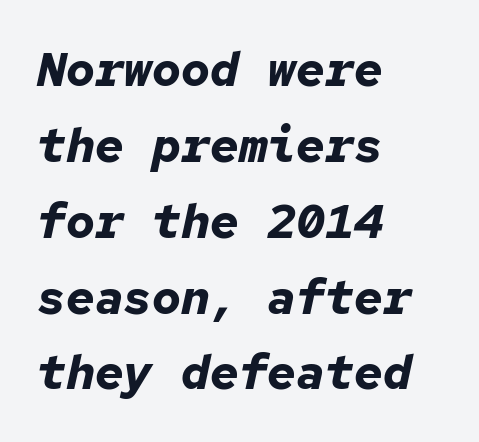
Q: Is the text bold? A: Yes.
Q: Is the text italic (slanted)? A: Yes, it leans right by about 12 degrees.
Q: Is the text underlined? A: No.
Q: How is the paragraph aligned? A: Left-aligned.
Q: Is the spacing between letters normal or unusually wide? A: Normal.
Q: Is the spacing between lines tight, normal or loose? A: Normal.
Q: Width (condensed, normal, or wide)? A: Normal.
Q: Stroke contrast? A: Low.
Q: x-height? A: Medium.
Q: Monospaced? A: Yes.
